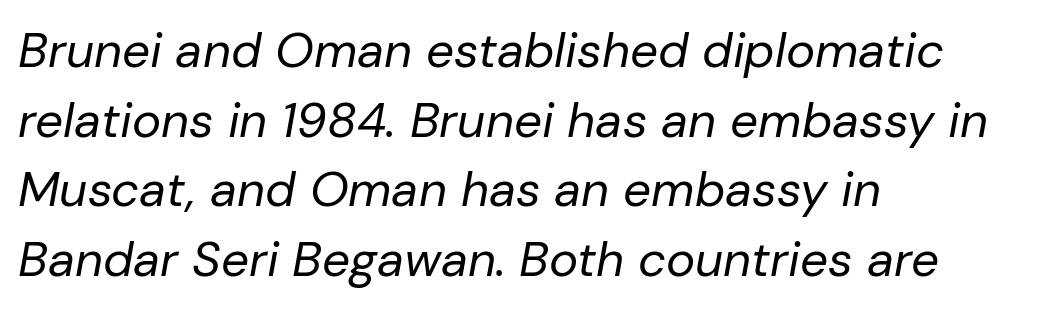
Q: Is the text bold? A: No.
Q: Is the text italic (slanted)? A: Yes, it leans right by about 10 degrees.
Q: Is the text underlined? A: No.
Q: How is the paragraph aligned? A: Left-aligned.
Q: Is the spacing between letters normal or unusually wide? A: Normal.
Q: Is the spacing between lines tight, normal or loose? A: Normal.
Q: Width (condensed, normal, or wide)? A: Normal.
Q: Stroke contrast? A: Low.
Q: x-height? A: Medium.
Q: Monospaced? A: No.
